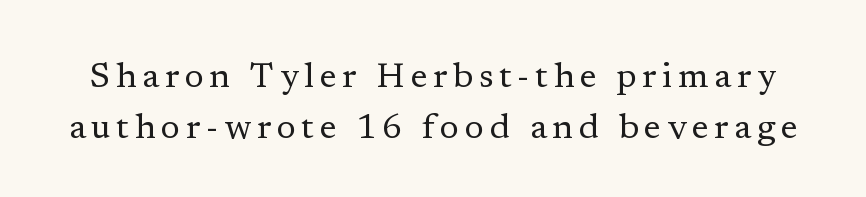
The image shows 35 px regular-weight serif type, upright; set normal line spacing (1.46x), not underlined; low stroke contrast and a medium x-height.
